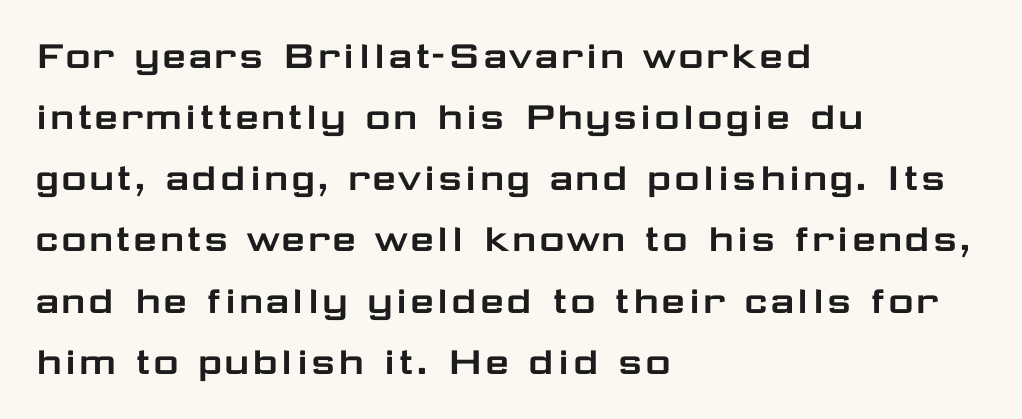
{"serif": "no", "italic": "no", "width": "wide", "stroke_contrast": "low", "x_height": "medium", "monospaced": "no", "underline": "no", "align": "left", "line_spacing": "normal", "line_spacing_ratio": 1.39, "letter_spacing": "normal", "letter_spacing_em": 0.0, "glyph_px": 44}
